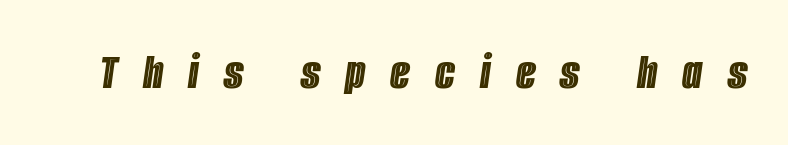
The image shows 52 px condensed type, italic (leaning right); set unusually wide letter spacing (+0.48 em), not underlined; a large x-height.
